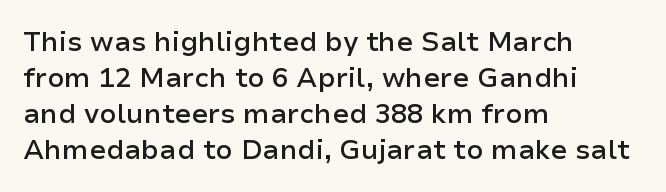
Q: Is the text bold? A: Semi-bold.
Q: Is the text italic (slanted)? A: No, it is upright.
Q: Is the text underlined? A: No.
Q: How is the paragraph aligned? A: Left-aligned.
Q: Is the spacing between letters normal or unusually wide? A: Normal.
Q: Is the spacing between lines tight, normal or loose? A: Normal.
